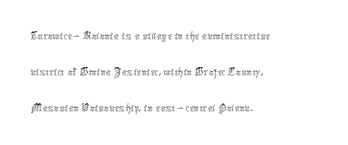
{"italic": "no", "bold": "no", "underline": "no", "align": "left", "line_spacing": "normal", "line_spacing_ratio": 1.44, "letter_spacing": "normal", "letter_spacing_em": 0.0, "glyph_px": 25}
